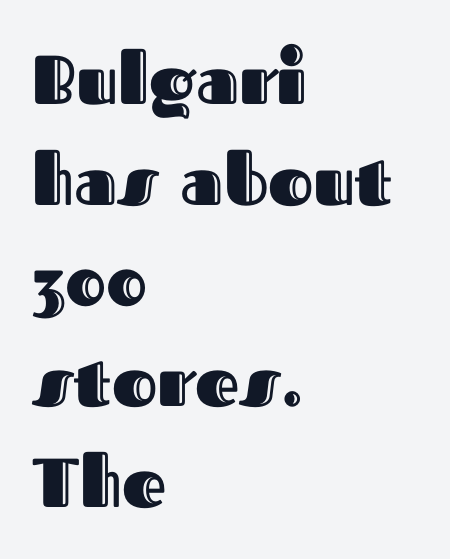
The image shows 69 px text type, upright; set left-aligned, normal line spacing (1.46x), normal letter spacing, not underlined; a medium x-height.
